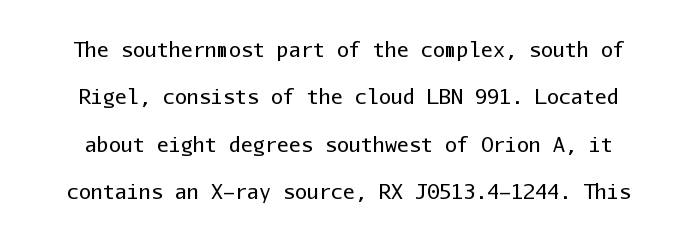
Q: Is the text bold? A: No.
Q: Is the text italic (slanted)? A: No, it is upright.
Q: Is the text underlined? A: No.
Q: Is the spacing between letters normal or unusually wide? A: Normal.
Q: Is the spacing between lines tight, normal or loose? A: Loose.
